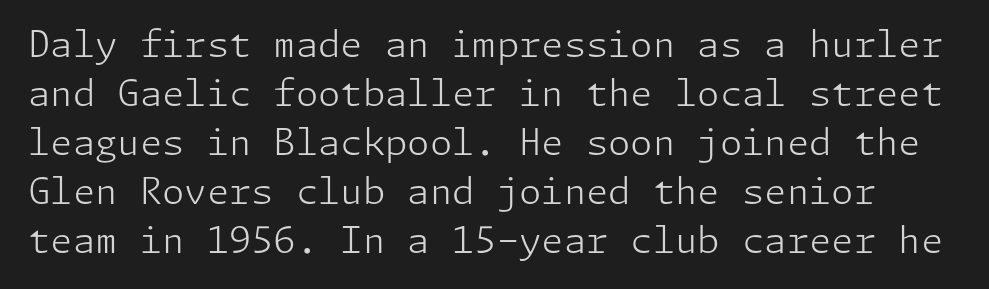
Q: Is the text bold? A: No.
Q: Is the text italic (slanted)? A: No, it is upright.
Q: Is the typeface a serif or a sans-serif typeface? A: Sans-serif.
Q: Is the text underlined? A: No.
Q: Is the spacing between letters normal or unusually wide? A: Normal.
Q: Is the spacing between lines tight, normal or loose? A: Normal.
Q: Width (condensed, normal, or wide)? A: Normal.
Q: Stroke contrast? A: Low.
Q: x-height? A: Medium.
